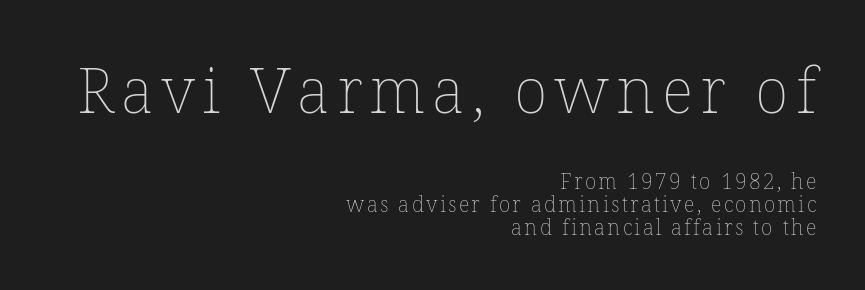
Q: Is the text bold? A: No.
Q: Is the text italic (slanted)? A: No, it is upright.
Q: Is the text underlined? A: No.
Q: How is the paragraph aligned? A: Right-aligned.
Q: Is the spacing between lines tight, normal or loose? A: Tight.
Q: Which block of text is set in a larger size, the first (top) or the second (bottom)? A: The first (top) one.
Q: Width (condensed, normal, or wide)? A: Normal.
Q: Stroke contrast? A: Low.
Q: x-height? A: Medium.
Q: Monospaced? A: No.
